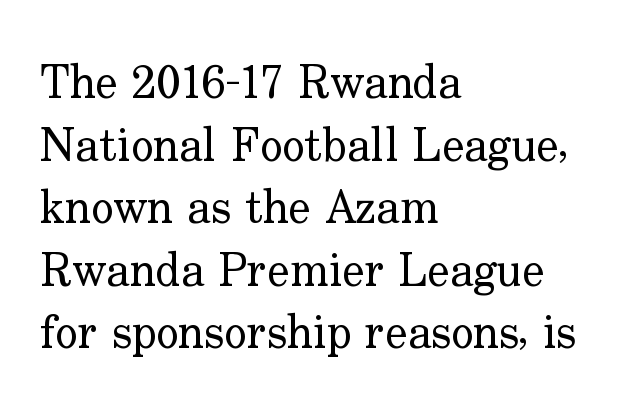
The image shows 47 px regular-weight serif type, upright; set left-aligned, normal line spacing (1.33x), normal letter spacing, not underlined; low stroke contrast and a small x-height.
